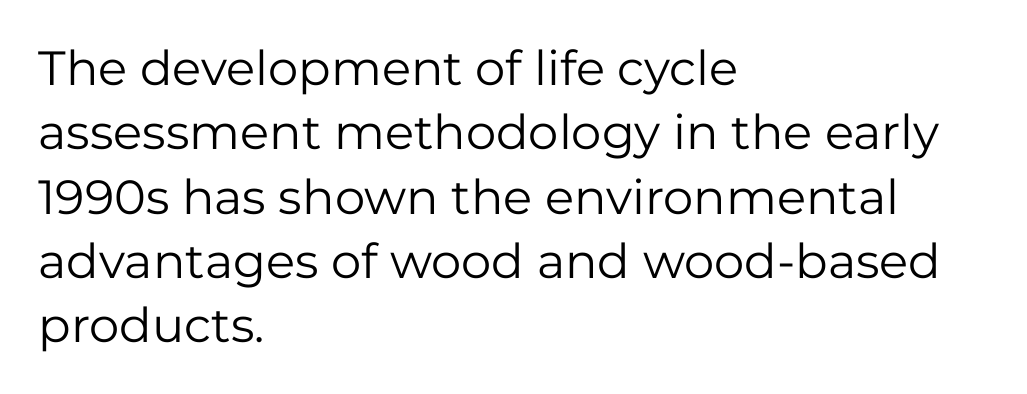
The image shows 48 px regular-weight sans-serif type, upright; set left-aligned, normal line spacing (1.34x), normal letter spacing, not underlined; low stroke contrast and a medium x-height.
